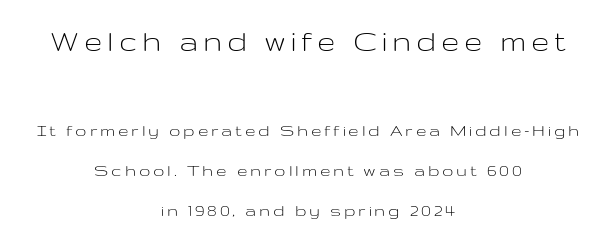
Descenders hang freely into open space. Serif or sans? Sans — the stroke terminals are bare. Both edges are ragged and mirror each other, which tells us the setting is centered. Spacing verdict: proportional, widths tailored to each character.
